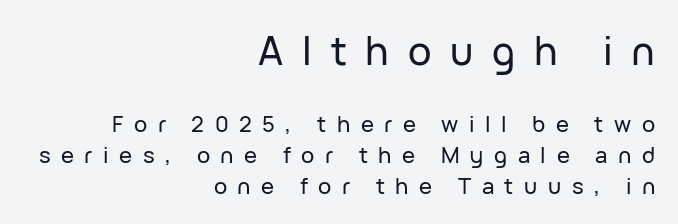
A clean baseline with only descenders dipping below it. One-word summary of the alignment: right. Think of a printed novel: that variable character pitch is what you see here. Are there feet on the stems? There aren't — it's a sans. Notice how the stems are strictly vertical — no italics here.
